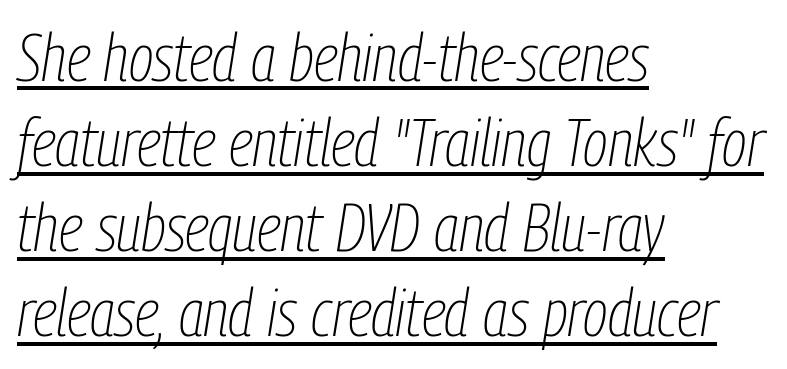
{"italic": "yes", "lean": "right", "slant_degrees": 9, "bold": "no", "weight": "thin", "width": "condensed", "stroke_contrast": "low", "x_height": "medium", "monospaced": "no", "underline": "yes", "align": "left", "line_spacing": "normal", "line_spacing_ratio": 1.29, "letter_spacing": "normal", "letter_spacing_em": 0.0, "glyph_px": 66}
